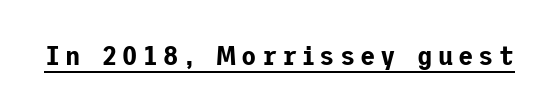
The image shows 28 px sans-serif type, upright; set underlined; low stroke contrast and a medium x-height.
